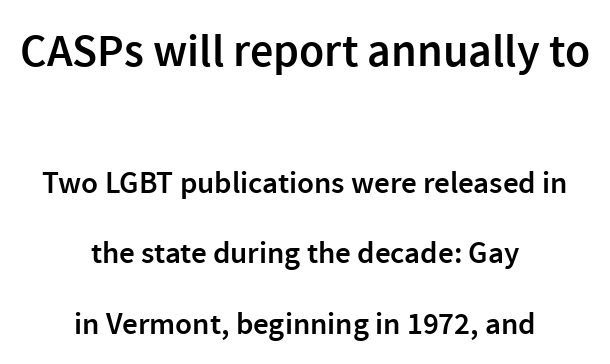
The image shows 46 px semibold sans-serif type, upright; set centered, loose line spacing (2.28x), normal letter spacing, not underlined; the first (top) block is 1.48x larger; a medium x-height.
